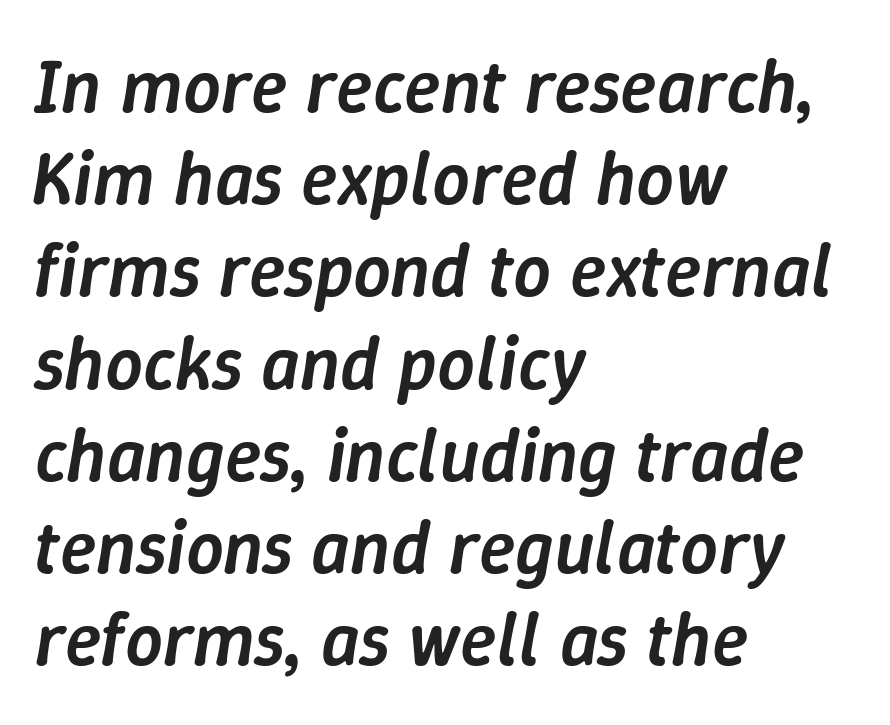
Characters follow at the spacing the type designer built in. The space directly below the letters is spotless. All the whitespace from short lines collects on the right. The face used here is proportionally spaced, like ordinary book or web type. The font's italic variant was chosen for this text. The passage shown is semibold, sitting just below true bold.
